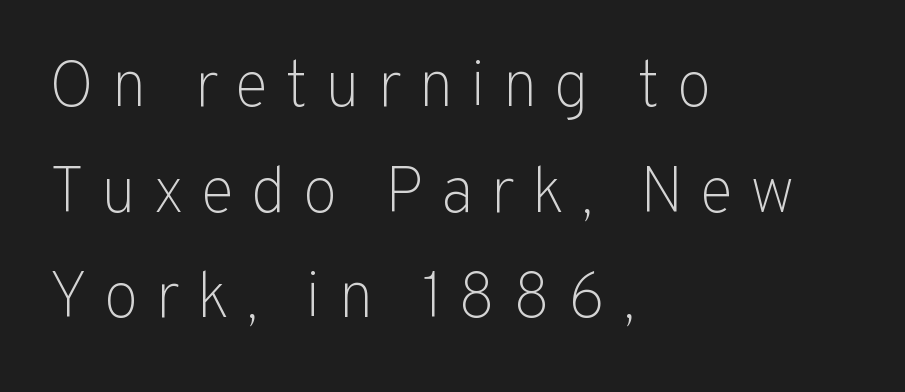
Q: Is the text bold? A: No.
Q: Is the text italic (slanted)? A: No, it is upright.
Q: Is the typeface a serif or a sans-serif typeface? A: Sans-serif.
Q: Is the text underlined? A: No.
Q: How is the paragraph aligned? A: Left-aligned.
Q: Is the spacing between letters normal or unusually wide? A: Unusually wide.
Q: Is the spacing between lines tight, normal or loose? A: Normal.
Q: Width (condensed, normal, or wide)? A: Normal.
Q: Stroke contrast? A: Low.
Q: x-height? A: Medium.
Q: Monospaced? A: No.
